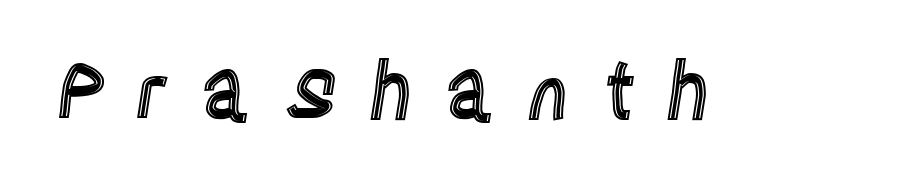
The face used here is proportionally spaced, like ordinary book or web type. The rendering inserts visible extra space after every character. Descenders hang freely into open space.
